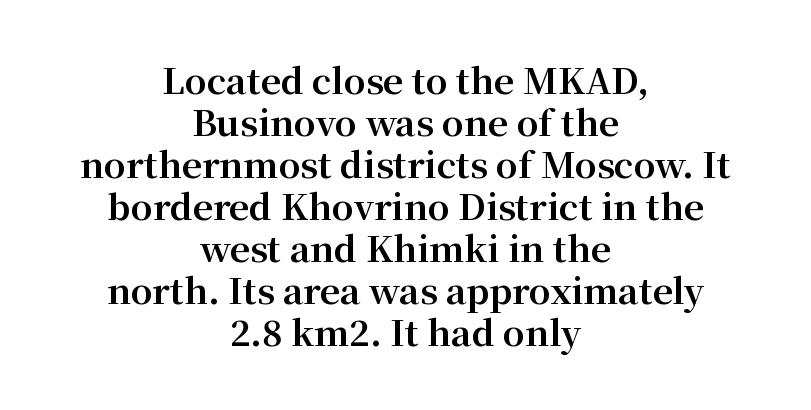
{"serif": "yes", "italic": "no", "bold": "yes", "weight": "bold", "width": "normal", "stroke_contrast": "medium", "x_height": "medium", "monospaced": "no", "underline": "no", "align": "center", "line_spacing_ratio": 1.2, "letter_spacing": "normal", "letter_spacing_em": 0.0, "glyph_px": 35}
